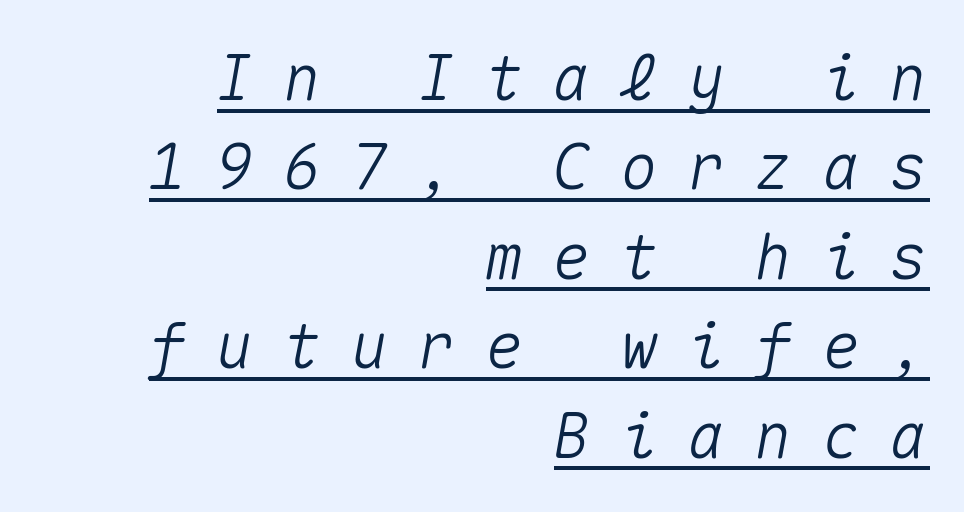
Q: Is the text italic (slanted)? A: Yes, it leans right by about 10 degrees.
Q: Is the text underlined? A: Yes.
Q: How is the paragraph aligned? A: Right-aligned.
Q: Is the spacing between letters normal or unusually wide? A: Unusually wide.
Q: Is the spacing between lines tight, normal or loose? A: Normal.
Q: Width (condensed, normal, or wide)? A: Normal.
Q: Stroke contrast? A: Medium.
Q: x-height? A: Medium.
Q: Monospaced? A: Yes.
